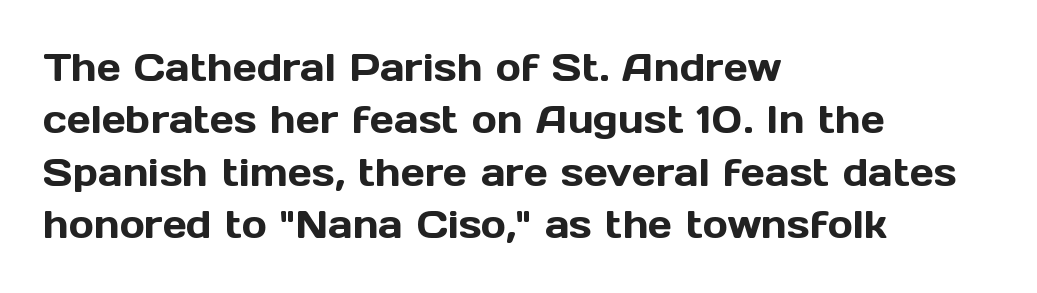
This block has exactly the height ordinary leading produces. Tracking value appears to be zero — textbook default spacing. The passage shown is typed in a proportional face where columns would drift. I'd call this a sans setting — the letters go barefoot.
